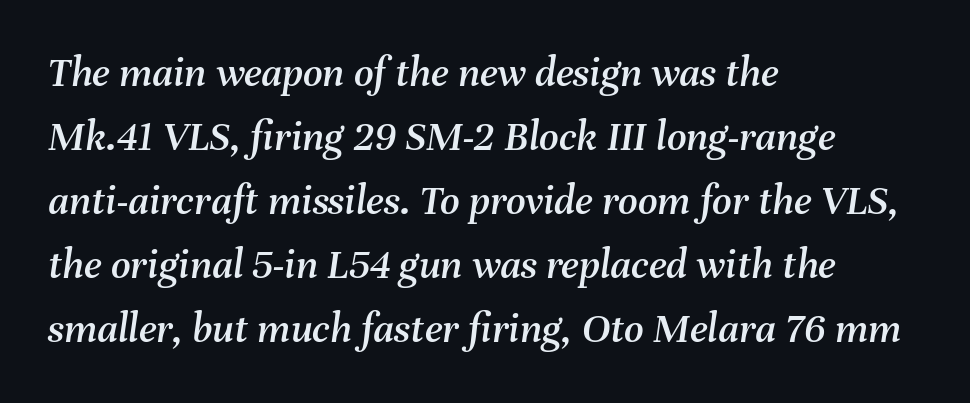
Q: Is the text italic (slanted)? A: Yes, it leans right by about 8 degrees.
Q: Is the text underlined? A: No.
Q: How is the paragraph aligned? A: Left-aligned.
Q: Is the spacing between letters normal or unusually wide? A: Normal.
Q: Is the spacing between lines tight, normal or loose? A: Normal.
Q: Width (condensed, normal, or wide)? A: Normal.
Q: Stroke contrast? A: Medium.
Q: x-height? A: Medium.
Q: Monospaced? A: No.
